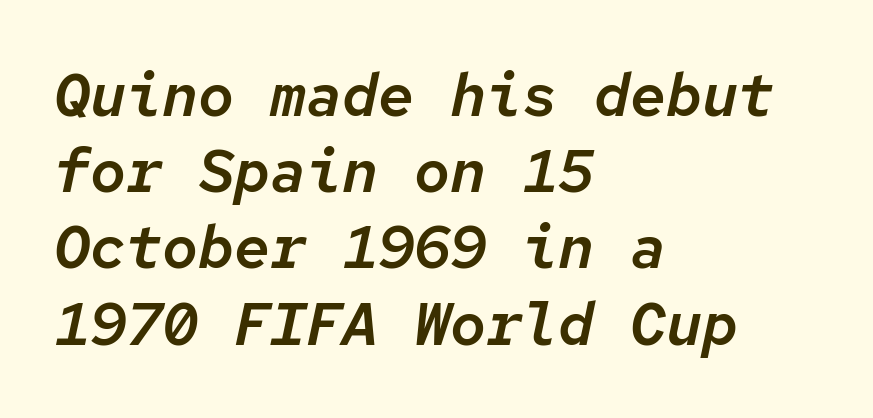
One-word summary of the alignment: left. Each row of text sits above clean, open space. Think of a typewriter: that constant character pitch is what you see here. The axis of the letterforms is tilted away from vertical. Caption: standard tracking, unaltered.
